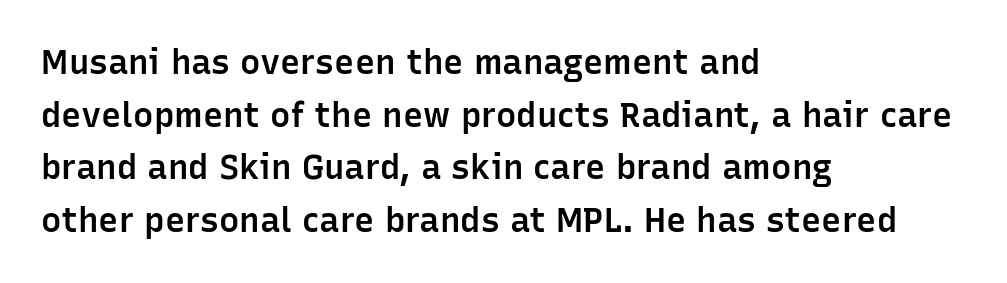
Q: Is the text bold? A: Semi-bold.
Q: Is the text italic (slanted)? A: No, it is upright.
Q: Is the typeface a serif or a sans-serif typeface? A: Sans-serif.
Q: Is the text underlined? A: No.
Q: How is the paragraph aligned? A: Left-aligned.
Q: Is the spacing between letters normal or unusually wide? A: Normal.
Q: Is the spacing between lines tight, normal or loose? A: Normal.
Q: Width (condensed, normal, or wide)? A: Normal.
Q: Stroke contrast? A: Low.
Q: x-height? A: Medium.
Q: Monospaced? A: No.
